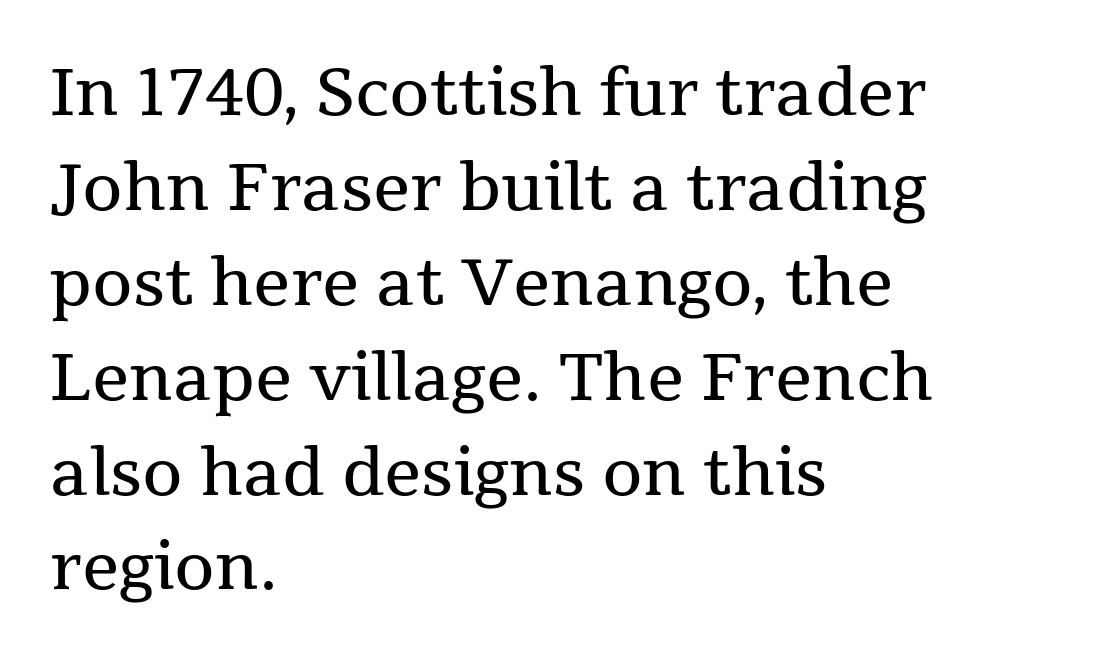
{"serif": "yes", "italic": "no", "bold": "no", "weight": "regular", "width": "normal", "stroke_contrast": "medium", "x_height": "medium", "monospaced": "no", "underline": "no", "align": "left", "line_spacing": "normal", "line_spacing_ratio": 1.46, "letter_spacing": "normal", "letter_spacing_em": 0.0, "glyph_px": 65}
